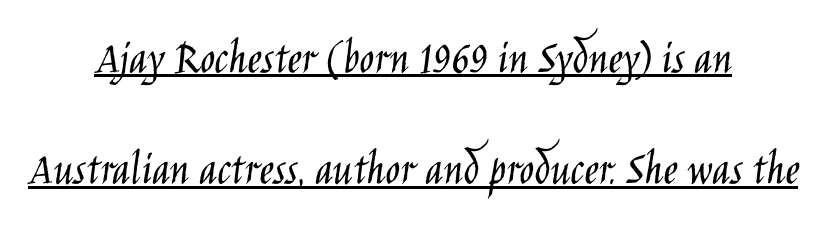
Character widths vary here, with narrow letters taking less room than wide ones. This is sans-serif lettering, the kind often seen on screens and signage. The paragraph shown floats in the horizontal middle. The designer dialed line spacing up above the default.
